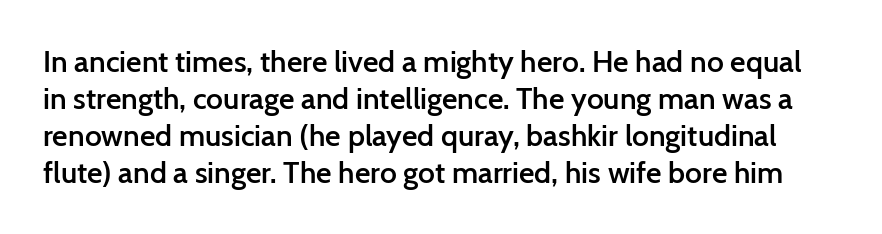
{"serif": "no", "italic": "no", "bold": "semi", "weight": "semibold", "width": "normal", "stroke_contrast": "low", "x_height": "medium", "monospaced": "no", "underline": "no", "line_spacing_ratio": 1.23, "letter_spacing": "normal", "letter_spacing_em": 0.0, "glyph_px": 30}
